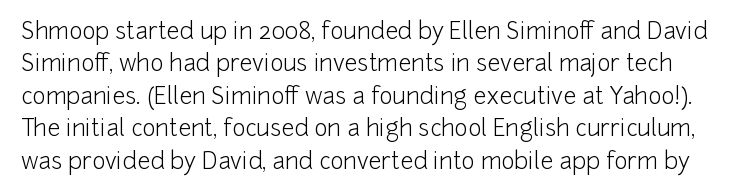
Students, observe: this is what conventionally led text looks like. The face used here is rendered with its standard letterfit. The font's upright variant was chosen for this text. Clear beneath every line of the passage. The letters look calm and open, with moderate or lighter stems.
